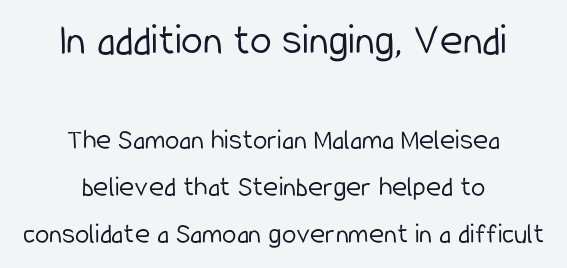
The image shows 44 px light, condensed sans-serif type, upright; set centered, normal line spacing (1.63x), normal letter spacing, not underlined; the first (top) block is 1.52x larger; low stroke contrast and a medium x-height.
